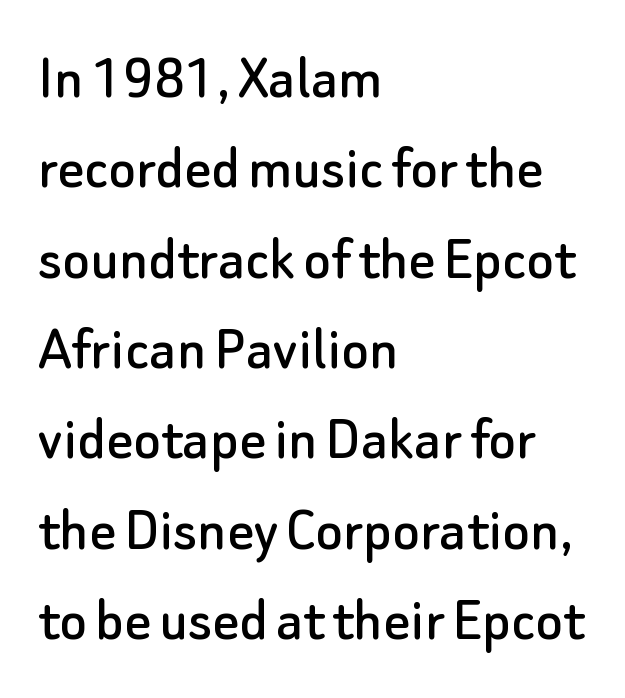
Q: Is the text italic (slanted)? A: No, it is upright.
Q: Is the typeface a serif or a sans-serif typeface? A: Sans-serif.
Q: Is the text underlined? A: No.
Q: How is the paragraph aligned? A: Left-aligned.
Q: Is the spacing between letters normal or unusually wide? A: Normal.
Q: Is the spacing between lines tight, normal or loose? A: Normal.
Q: Width (condensed, normal, or wide)? A: Normal.
Q: Stroke contrast? A: Low.
Q: x-height? A: Small.
Q: Monospaced? A: No.
